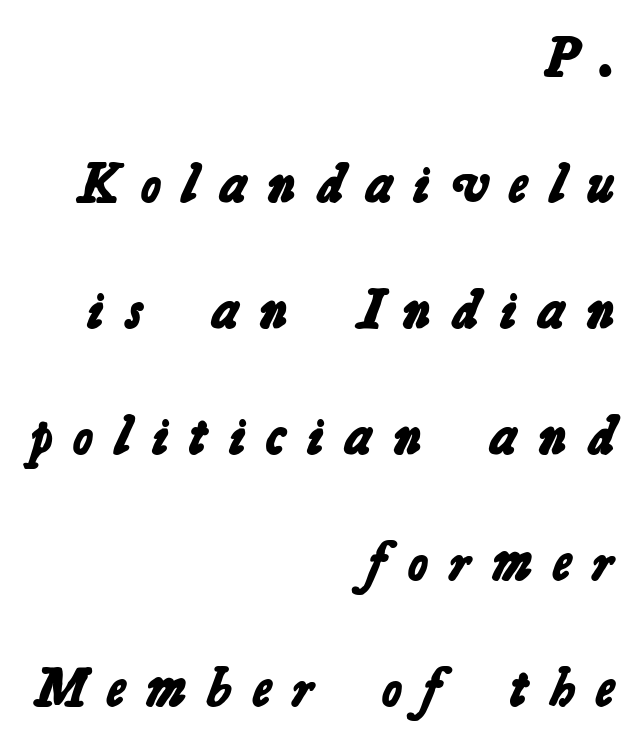
The image shows 55 px bold sans-serif type; set right-aligned, loose line spacing (2.29x), unusually wide letter spacing (+0.39 em), not underlined; low stroke contrast and a medium x-height.
